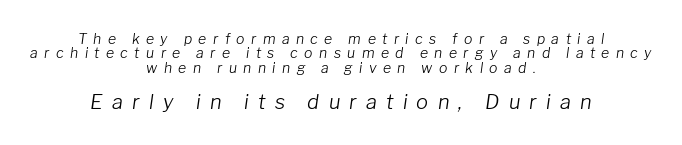
{"italic": "yes", "lean": "right", "slant_degrees": 8, "bold": "no", "underline": "no", "align": "center", "line_spacing": "tight", "line_spacing_ratio": 1.03, "letter_spacing": "wide", "letter_spacing_em": 0.46, "larger_block": "second", "size_ratio": 1.43, "glyph_px": 20}
